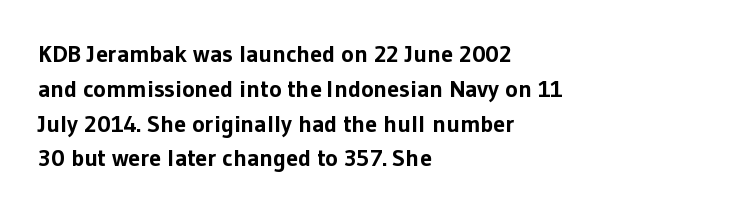
{"italic": "no", "bold": "yes", "underline": "no", "align": "left", "line_spacing": "normal", "line_spacing_ratio": 1.45, "letter_spacing": "normal", "letter_spacing_em": 0.0, "glyph_px": 24}
